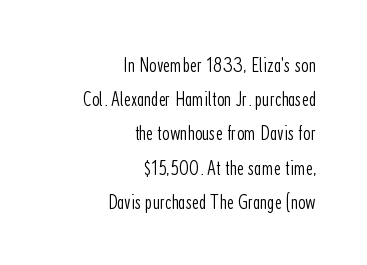
These lines are set flush right with a ragged left edge. Words appear dense and cohesive because spacing is normal. Leading matches the norm, producing a regular column. Posture: vertical.
